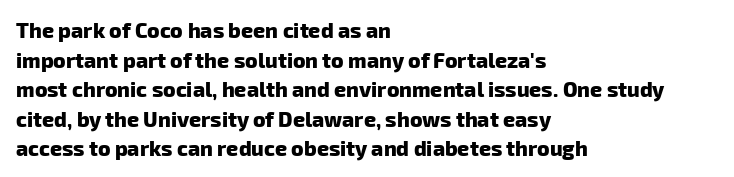
The image shows 21 px bold type; set left-aligned, normal line spacing (1.41x), normal letter spacing, not underlined.
